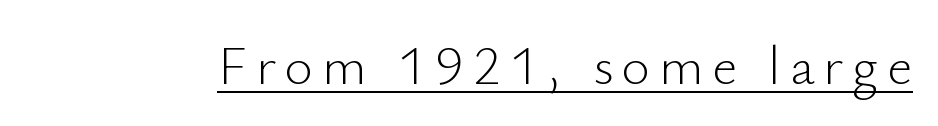
The image shows 55 px light sans-serif type, upright; set underlined; low stroke contrast and a small x-height.
